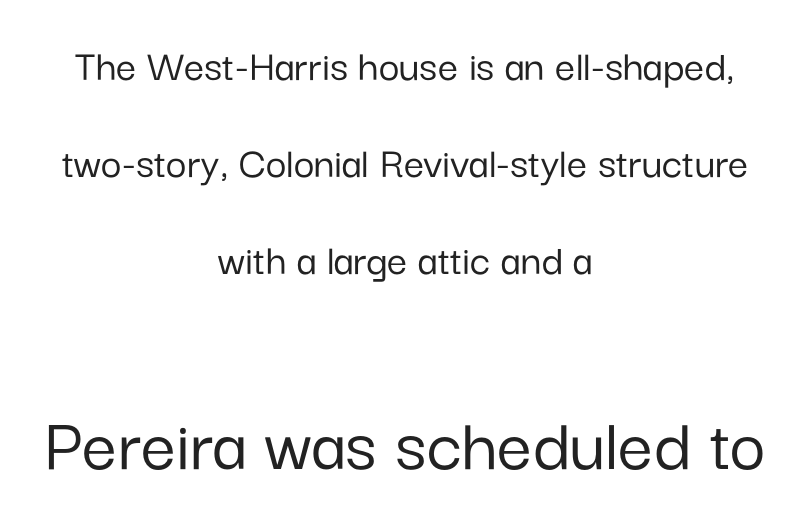
Q: Is the text italic (slanted)? A: No, it is upright.
Q: Is the typeface a serif or a sans-serif typeface? A: Sans-serif.
Q: Is the text underlined? A: No.
Q: How is the paragraph aligned? A: Centered.
Q: Is the spacing between letters normal or unusually wide? A: Normal.
Q: Is the spacing between lines tight, normal or loose? A: Loose.
Q: Which block of text is set in a larger size, the first (top) or the second (bottom)? A: The second (bottom) one.
Q: Width (condensed, normal, or wide)? A: Normal.
Q: Stroke contrast? A: Low.
Q: x-height? A: Medium.
Q: Monospaced? A: No.
